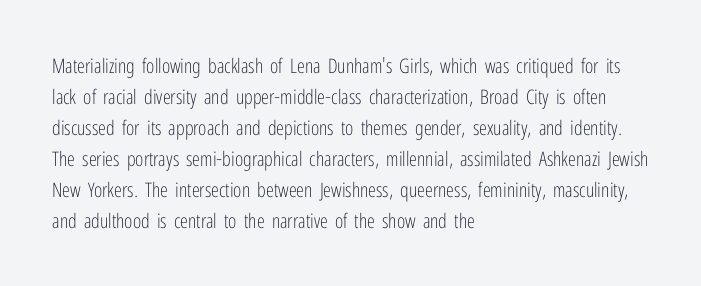
The image shows 20 px text type, upright; set left-aligned, normal line spacing (1.55x), normal letter spacing, not underlined.
